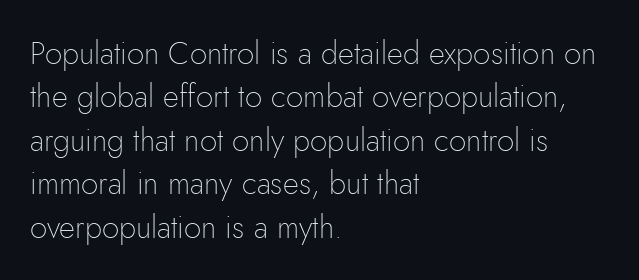
This rendering leaves character spacing at its baseline value. Casual observation: everything's shoved over to the left. This sample has the flowing, uneven cadence of proportional lettering. Observe the absence of serifs on each vertical stroke in this sample. A normal amount of white space separates one row of letters from the next.
